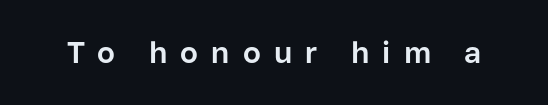
Every stem runs plumb, perpendicular to the baseline. In terms of letterform style, serifs are entirely absent. The space beneath each line is pristine and unruled. Spacing verdict: proportional, widths tailored to each character. A full-strength bold gives these letters their thick strokes.
